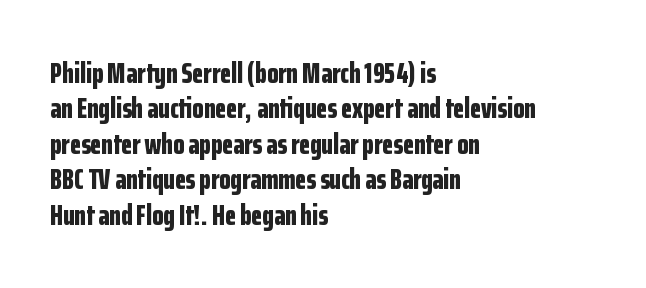
The area under the type is left untouched. The characters display no serif detailing; their extremities are plain. This is the regular roman posture of the typeface. The type is set solid horizontally, with unmodified tracking.
